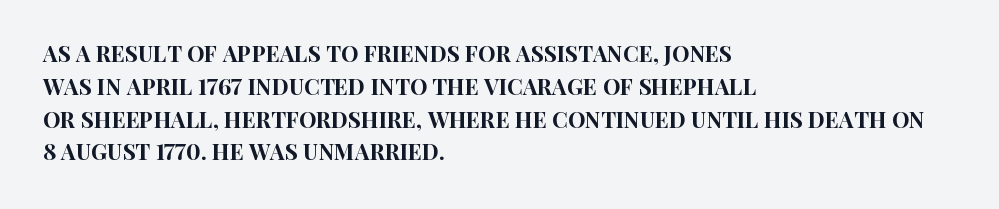
The specimen omits any rule beneath the text block's lines. Is the letter spacing exaggerated? No — it looks like the ordinary default. The typography opts for an upright posture over an oblique one. The rag falls on the right side of this text block. Baseline-to-baseline distance is the conventional proportion of letter height.
